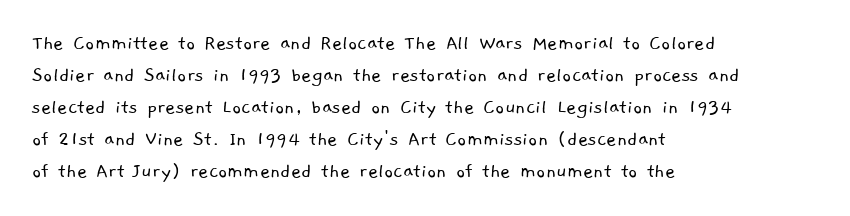
Q: Is the text bold? A: No.
Q: Is the text underlined? A: No.
Q: How is the paragraph aligned? A: Left-aligned.
Q: Is the spacing between letters normal or unusually wide? A: Normal.
Q: Is the spacing between lines tight, normal or loose? A: Normal.
